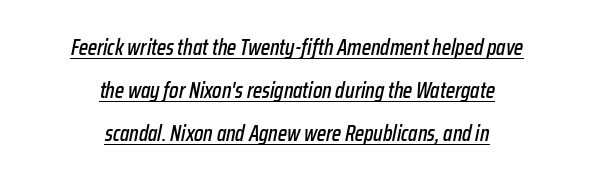
{"italic": "yes", "lean": "right", "slant_degrees": 12, "underline": "yes", "align": "center", "line_spacing": "loose", "line_spacing_ratio": 1.96, "letter_spacing": "normal", "letter_spacing_em": 0.0, "glyph_px": 22}
